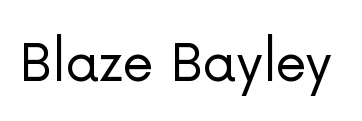
{"serif": "no", "italic": "no", "bold": "no", "weight": "light", "width": "normal", "stroke_contrast": "low", "x_height": "medium", "monospaced": "no", "underline": "no", "letter_spacing": "normal", "letter_spacing_em": 0.0, "glyph_px": 63}
